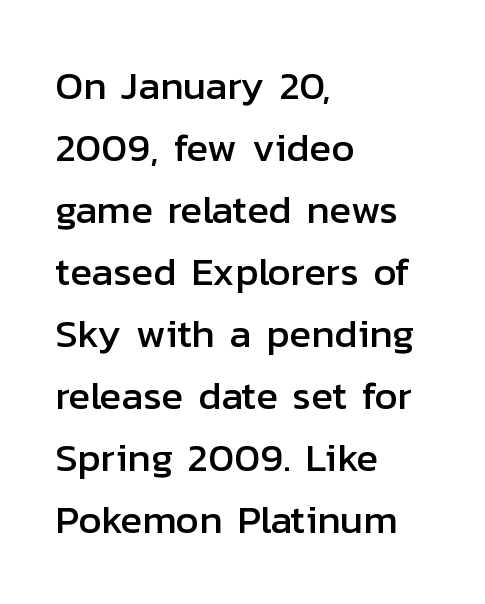
The image shows 40 px sans-serif type, upright; set left-aligned, normal line spacing (1.55x), normal letter spacing, not underlined; low stroke contrast and a medium x-height.
